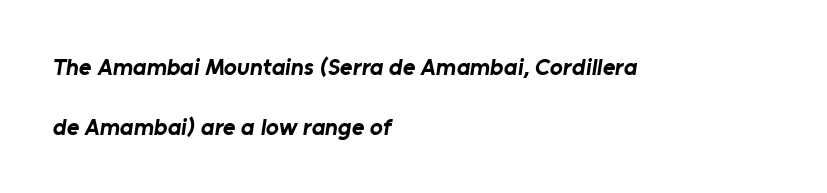
The image shows 24 px bold type; set left-aligned, loose line spacing (2.49x), normal letter spacing, not underlined.
